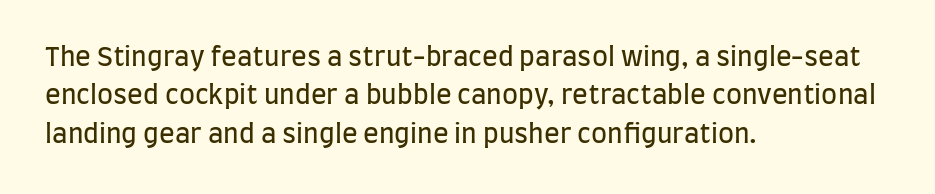
{"italic": "no", "bold": "no", "underline": "no", "align": "left", "line_spacing": "normal", "line_spacing_ratio": 1.48, "letter_spacing": "normal", "letter_spacing_em": 0.0, "glyph_px": 26}
